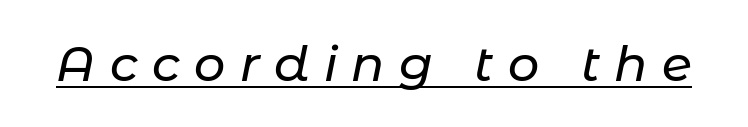
This rendering features underlined lettering. The passage shown is typed in a proportional face where columns would drift. The letters are spread apart with noticeably loose tracking. The passage shown leans; its letterforms are oblique.
